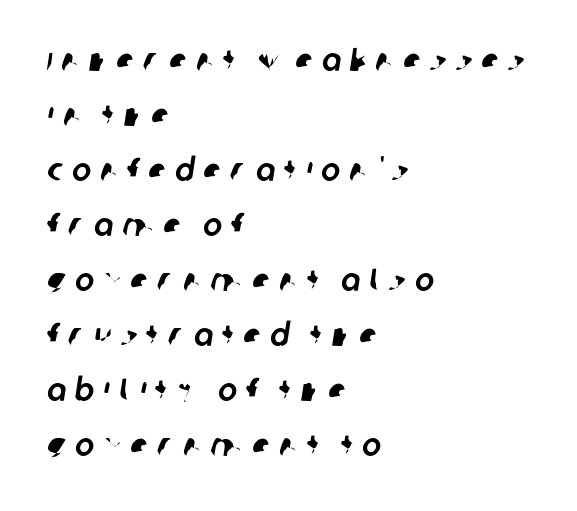
Q: Is the typeface a serif or a sans-serif typeface? A: Sans-serif.
Q: Is the text underlined? A: No.
Q: How is the paragraph aligned? A: Left-aligned.
Q: Is the spacing between letters normal or unusually wide? A: Unusually wide.
Q: Width (condensed, normal, or wide)? A: Normal.
Q: Stroke contrast? A: Low.
Q: x-height? A: Large.
Q: Monospaced? A: No.
